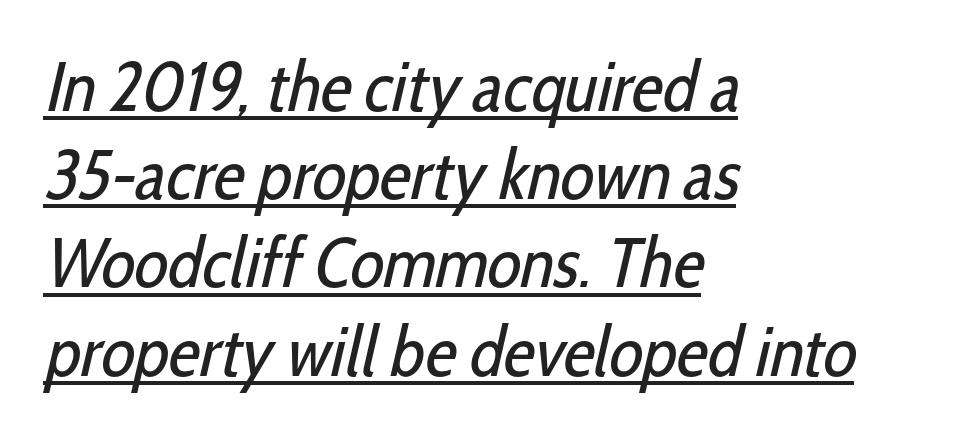
The image shows 70 px regular-weight, condensed sans-serif type; set left-aligned, normal line spacing (1.26x), normal letter spacing, underlined; low stroke contrast and a medium x-height.
